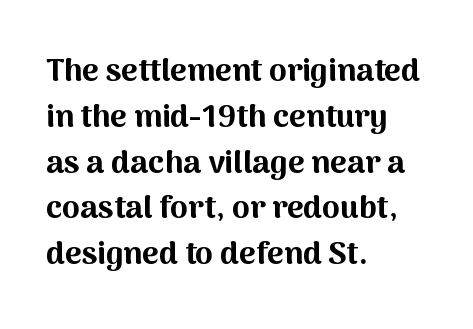
The image shows 32 px bold sans-serif type, upright; set left-aligned, normal line spacing (1.43x), normal letter spacing, not underlined; medium stroke contrast and a medium x-height.
